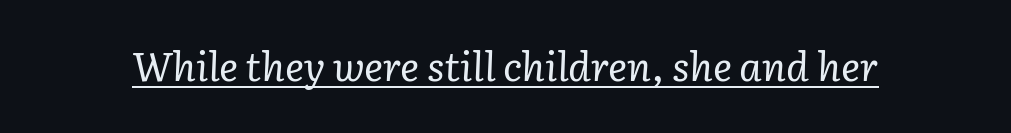
The image shows 40 px regular-weight serif type, italic (leaning right); set normal letter spacing, underlined; low stroke contrast and a medium x-height.
